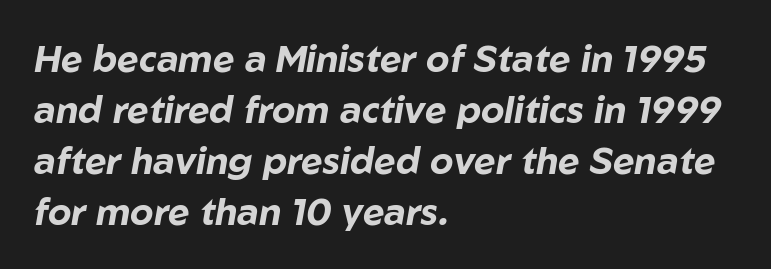
Leftover space on each line is placed entirely after the last word. Honestly, the row spacing looks completely unremarkable. The gaps between neighbouring characters are ordinary and unremarkable. Anything drawn beneath the words? Only blank space. The passage shown leans; its letterforms are oblique.
